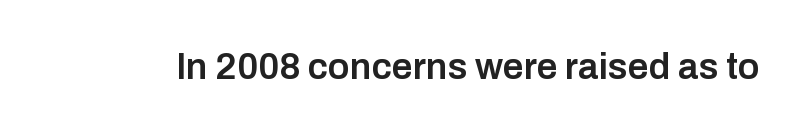
{"serif": "no", "italic": "no", "bold": "semi", "weight": "semibold", "width": "normal", "stroke_contrast": "low", "x_height": "medium", "monospaced": "no", "underline": "no", "letter_spacing": "normal", "letter_spacing_em": 0.0, "glyph_px": 37}
